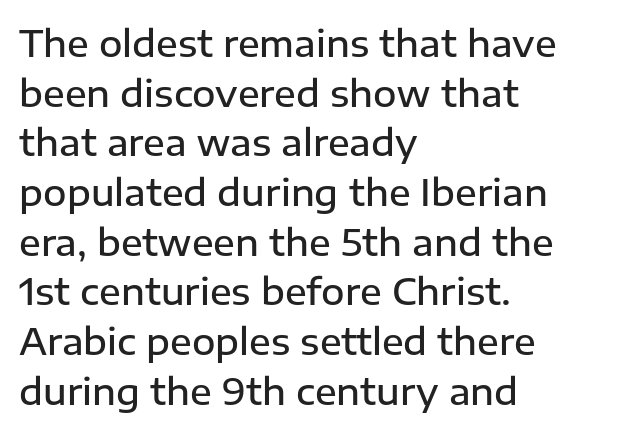
Inter-character spacing is left at the font's built-in metrics. This sample has the flowing, uneven cadence of proportional lettering. Does the copy run flush right? No — it runs flush left. This is the in-between weight designers call semibold or demi.
